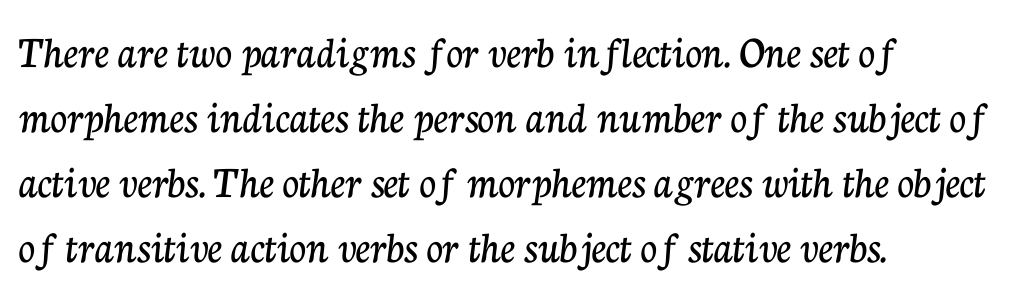
In terms of letterform style, serifs are clearly present. The passage shown stacks its lines at a standard gap. This rendering features lettering with no underline. A typesetter would call this zero additional tracking.
